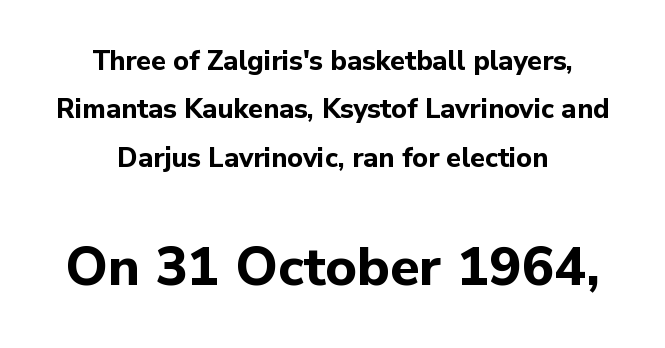
The image shows 54 px bold sans-serif type, upright; set centered, line spacing 1.79x, normal letter spacing, not underlined; the second (bottom) block is 2.0x larger; low stroke contrast and a medium x-height.
